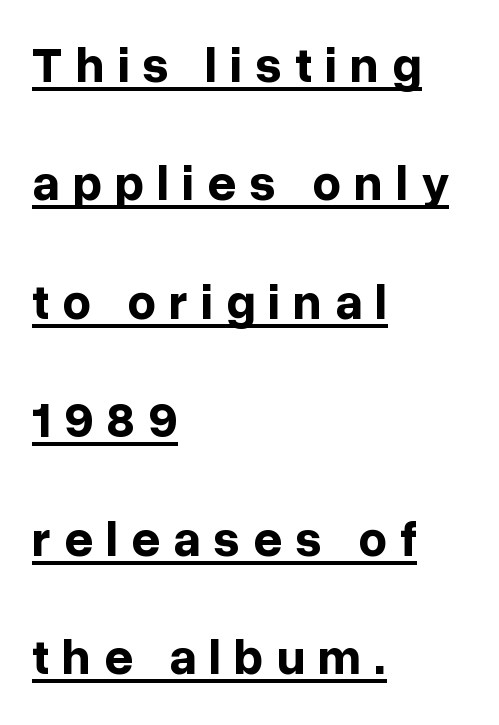
{"serif": "no", "italic": "no", "bold": "yes", "weight": "bold", "width": "normal", "stroke_contrast": "low", "x_height": "medium", "monospaced": "no", "underline": "yes", "align": "left", "line_spacing": "loose", "line_spacing_ratio": 2.37, "letter_spacing": "wide", "letter_spacing_em": 0.26, "glyph_px": 50}
